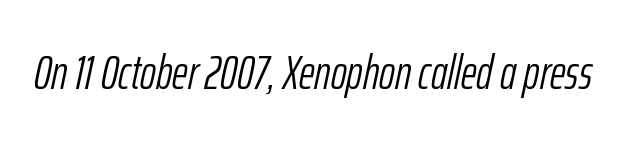
Q: Is the text bold? A: No.
Q: Is the text italic (slanted)? A: Yes, it leans right by about 12 degrees.
Q: Is the text underlined? A: No.
Q: Is the spacing between letters normal or unusually wide? A: Normal.
Q: Width (condensed, normal, or wide)? A: Condensed.
Q: Stroke contrast? A: Low.
Q: x-height? A: Medium.
Q: Monospaced? A: No.
